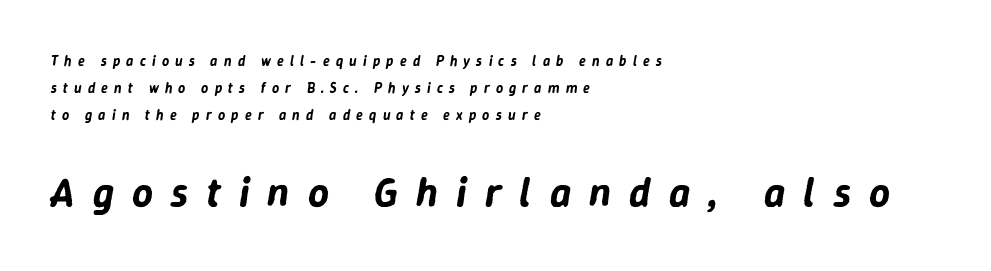
Q: Is the text italic (slanted)? A: Yes, it leans right by about 9 degrees.
Q: Is the text underlined? A: No.
Q: How is the paragraph aligned? A: Left-aligned.
Q: Is the spacing between letters normal or unusually wide? A: Unusually wide.
Q: Is the spacing between lines tight, normal or loose? A: Loose.
Q: Which block of text is set in a larger size, the first (top) or the second (bottom)? A: The second (bottom) one.
Q: Width (condensed, normal, or wide)? A: Normal.
Q: Stroke contrast? A: Low.
Q: x-height? A: Medium.
Q: Monospaced? A: No.
